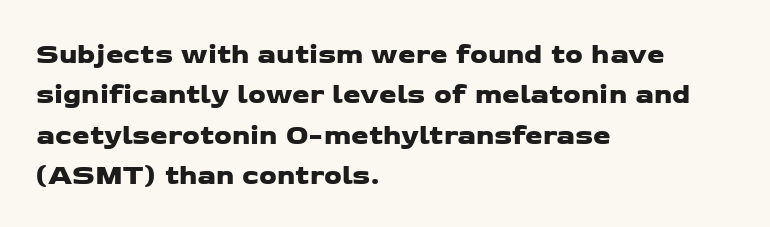
{"serif": "no", "width": "wide", "stroke_contrast": "low", "x_height": "medium", "monospaced": "no", "underline": "no", "align": "left", "line_spacing": "normal", "line_spacing_ratio": 1.44, "letter_spacing": "normal", "letter_spacing_em": 0.0, "glyph_px": 28}
